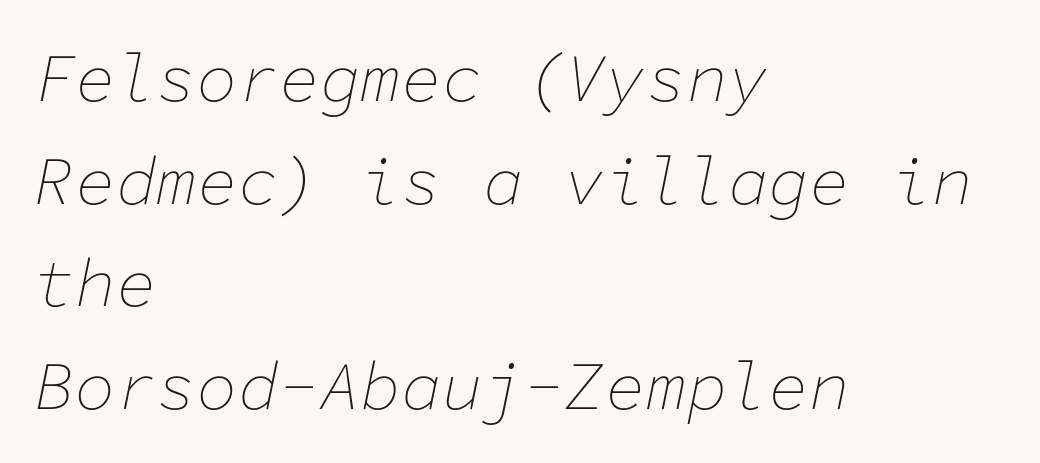
Q: Is the text bold? A: No.
Q: Is the text italic (slanted)? A: Yes, it leans right by about 11 degrees.
Q: Is the text underlined? A: No.
Q: How is the paragraph aligned? A: Left-aligned.
Q: Is the spacing between letters normal or unusually wide? A: Normal.
Q: Is the spacing between lines tight, normal or loose? A: Normal.
Q: Width (condensed, normal, or wide)? A: Normal.
Q: Stroke contrast? A: Low.
Q: x-height? A: Medium.
Q: Monospaced? A: Yes.
